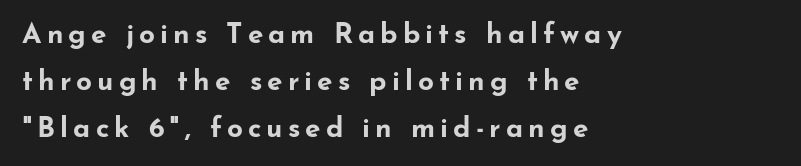
Q: Is the text bold? A: Yes.
Q: Is the text italic (slanted)? A: No, it is upright.
Q: Is the typeface a serif or a sans-serif typeface? A: Sans-serif.
Q: Is the text underlined? A: No.
Q: How is the paragraph aligned? A: Left-aligned.
Q: Is the spacing between lines tight, normal or loose? A: Normal.
Q: Width (condensed, normal, or wide)? A: Wide.
Q: Stroke contrast? A: Low.
Q: x-height? A: Small.
Q: Monospaced? A: No.
